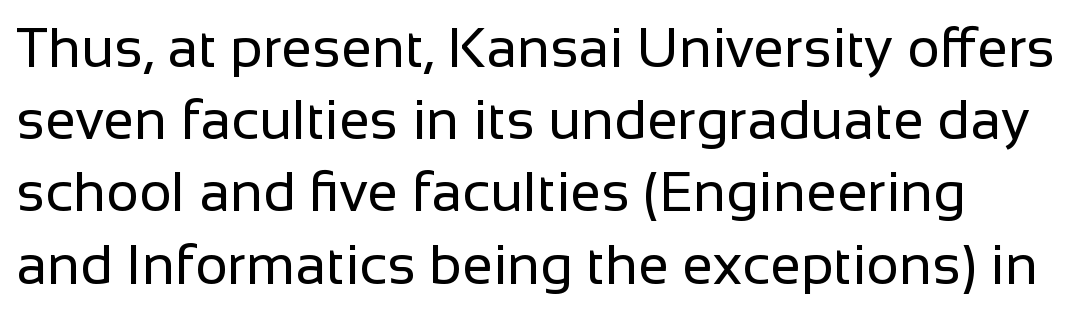
Q: Is the text bold? A: No.
Q: Is the text italic (slanted)? A: No, it is upright.
Q: Is the typeface a serif or a sans-serif typeface? A: Sans-serif.
Q: Is the text underlined? A: No.
Q: Is the spacing between letters normal or unusually wide? A: Normal.
Q: Is the spacing between lines tight, normal or loose? A: Normal.
Q: Width (condensed, normal, or wide)? A: Normal.
Q: Stroke contrast? A: Low.
Q: x-height? A: Medium.
Q: Monospaced? A: No.
